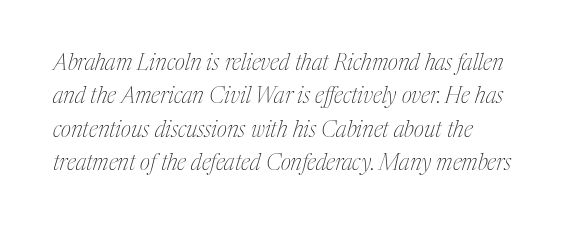
The image shows 22 px text type, italic (leaning right); set left-aligned, normal line spacing (1.52x), normal letter spacing, not underlined.
